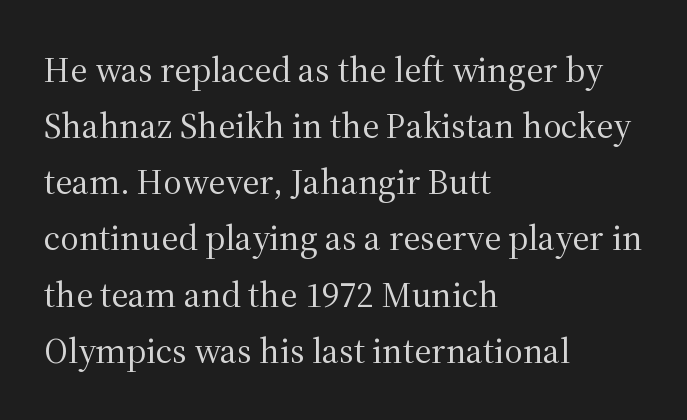
{"serif": "yes", "italic": "no", "bold": "no", "weight": "regular", "width": "normal", "stroke_contrast": "medium", "x_height": "medium", "monospaced": "no", "underline": "no", "align": "left", "line_spacing": "normal", "line_spacing_ratio": 1.56, "letter_spacing": "normal", "letter_spacing_em": 0.0, "glyph_px": 36}
